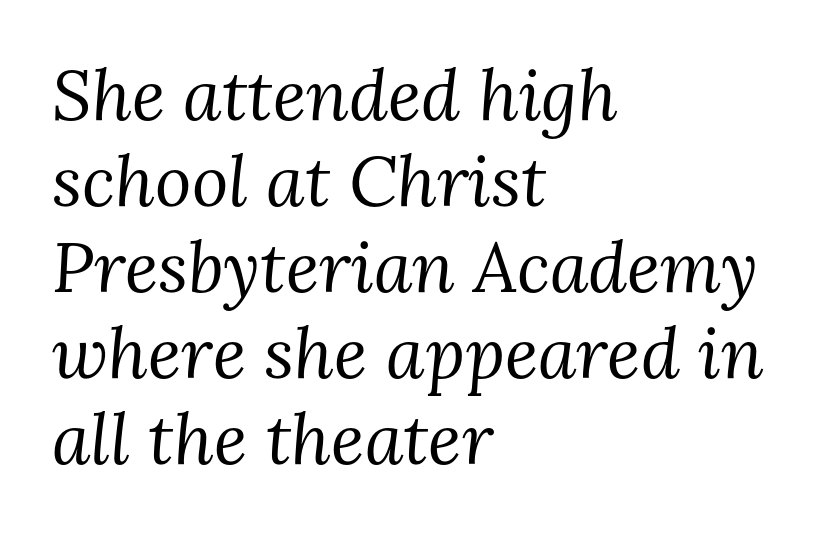
Q: Is the text bold? A: No.
Q: Is the text italic (slanted)? A: Yes, it leans right by about 3 degrees.
Q: Is the typeface a serif or a sans-serif typeface? A: Serif.
Q: Is the text underlined? A: No.
Q: How is the paragraph aligned? A: Left-aligned.
Q: Is the spacing between letters normal or unusually wide? A: Normal.
Q: Width (condensed, normal, or wide)? A: Normal.
Q: Stroke contrast? A: Medium.
Q: x-height? A: Medium.
Q: Monospaced? A: No.
